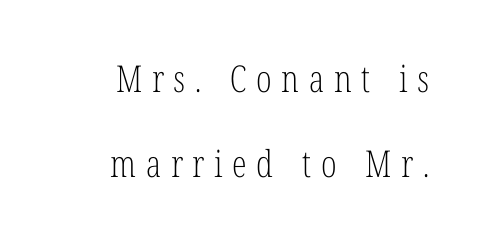
{"serif": "yes", "italic": "no", "bold": "no", "weight": "light", "width": "condensed", "stroke_contrast": "low", "x_height": "medium", "monospaced": "no", "underline": "no", "align": "right", "line_spacing": "loose", "line_spacing_ratio": 2.3, "letter_spacing": "wide", "letter_spacing_em": 0.26, "glyph_px": 37}
